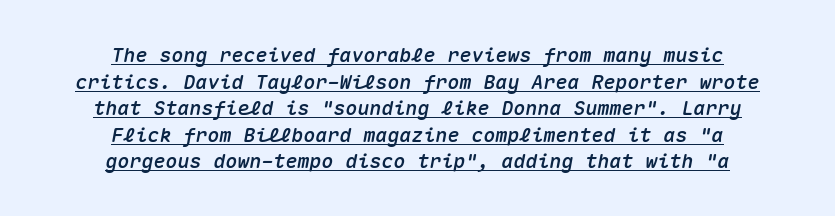
{"italic": "yes", "lean": "right", "slant_degrees": 10, "underline": "yes", "align": "center", "line_spacing": "normal", "line_spacing_ratio": 1.33, "letter_spacing": "normal", "letter_spacing_em": 0.0, "glyph_px": 20}
